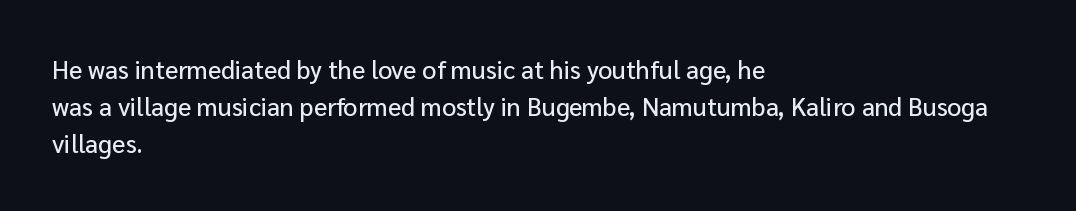
The image shows 25 px text type, upright; set left-aligned, normal line spacing (1.48x), normal letter spacing, not underlined.
